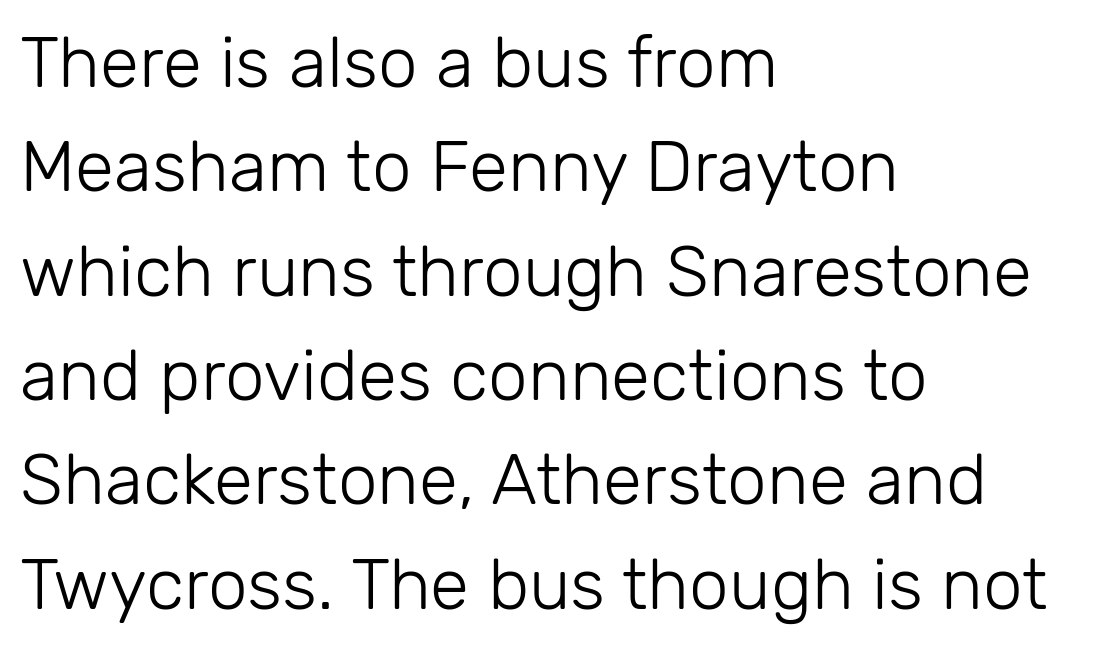
Q: Is the text bold? A: No.
Q: Is the text italic (slanted)? A: No, it is upright.
Q: Is the typeface a serif or a sans-serif typeface? A: Sans-serif.
Q: Is the text underlined? A: No.
Q: How is the paragraph aligned? A: Left-aligned.
Q: Is the spacing between letters normal or unusually wide? A: Normal.
Q: Is the spacing between lines tight, normal or loose? A: Normal.
Q: Width (condensed, normal, or wide)? A: Normal.
Q: Stroke contrast? A: Low.
Q: x-height? A: Medium.
Q: Monospaced? A: No.
